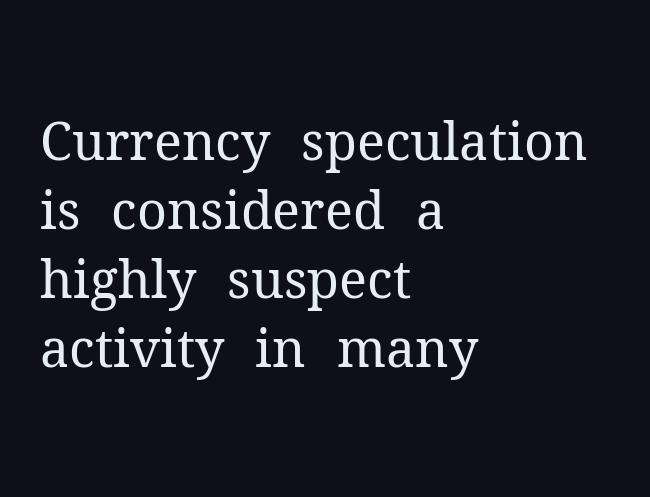
Standard letterfit; no display-style spreading of the glyphs. No italicization has been applied; the sample stays upright. Layout note: lines flush left. Evenly set lines give the paragraph a standard silhouette.
